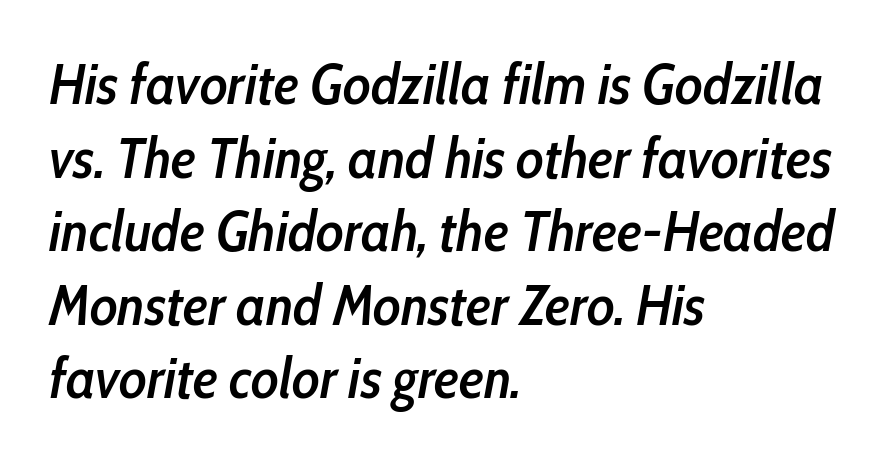
Underlining? Definitely not there. The passage shown is typed in a proportional face where columns would drift. Normally led — the rows are evenly, conventionally spaced. Caption: standard tracking, unaltered. The glyphs look as if they've been sheared to an angle. Which margin do the lines hug? The left one — the right edge is uneven.
